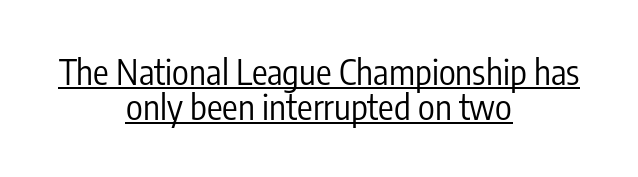
Q: Is the text bold? A: No.
Q: Is the text italic (slanted)? A: No, it is upright.
Q: Is the typeface a serif or a sans-serif typeface? A: Sans-serif.
Q: Is the text underlined? A: Yes.
Q: How is the paragraph aligned? A: Centered.
Q: Is the spacing between letters normal or unusually wide? A: Normal.
Q: Is the spacing between lines tight, normal or loose? A: Tight.
Q: Width (condensed, normal, or wide)? A: Condensed.
Q: Stroke contrast? A: Low.
Q: x-height? A: Medium.
Q: Monospaced? A: No.
